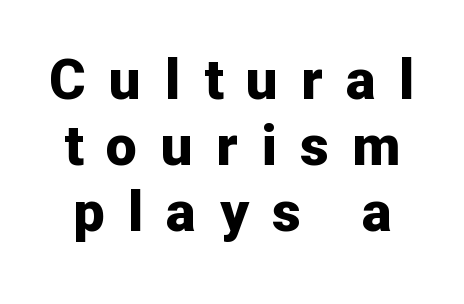
Q: Is the text bold? A: Yes.
Q: Is the text italic (slanted)? A: No, it is upright.
Q: Is the typeface a serif or a sans-serif typeface? A: Sans-serif.
Q: Is the text underlined? A: No.
Q: Is the spacing between letters normal or unusually wide? A: Unusually wide.
Q: Width (condensed, normal, or wide)? A: Normal.
Q: Stroke contrast? A: Low.
Q: x-height? A: Medium.
Q: Monospaced? A: No.
